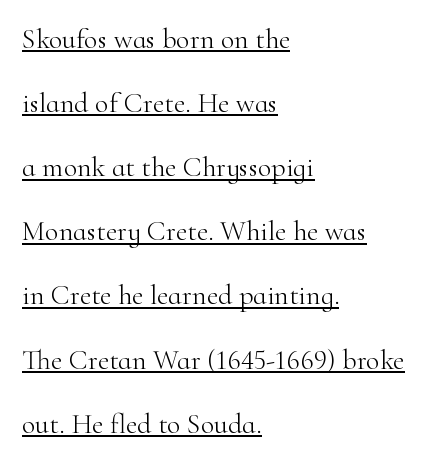
Here the glyphs are tracked normally, forming tight word shapes. These lines were composed using upright roman letters. Vertically, the passage feels expansive, rows floating well apart. Line beginnings align vertically; line endings do not.
